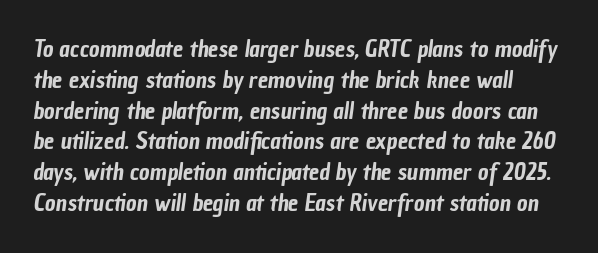
Q: Is the text underlined? A: No.
Q: Is the spacing between letters normal or unusually wide? A: Normal.
Q: Is the spacing between lines tight, normal or loose? A: Normal.
